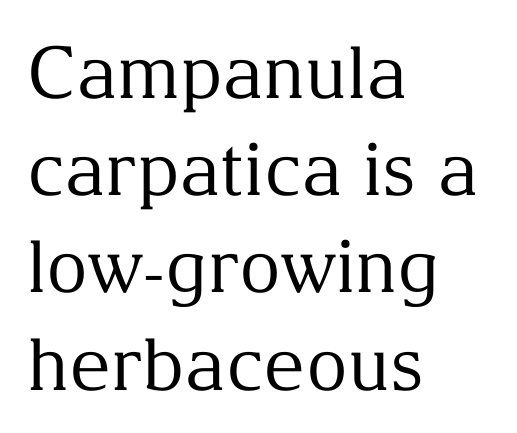
The image shows 72 px regular-weight serif type, upright; set left-aligned, normal line spacing (1.35x), normal letter spacing, not underlined; medium stroke contrast and a medium x-height.
